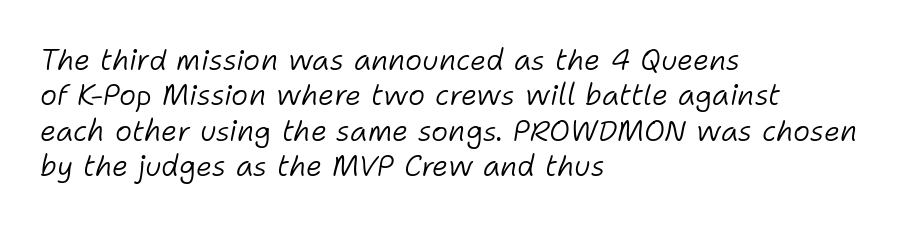
Q: Is the text bold? A: No.
Q: Is the text italic (slanted)? A: Yes, it leans right by about 11 degrees.
Q: Is the text underlined? A: No.
Q: How is the paragraph aligned? A: Left-aligned.
Q: Is the spacing between letters normal or unusually wide? A: Normal.
Q: Width (condensed, normal, or wide)? A: Normal.
Q: Stroke contrast? A: Low.
Q: x-height? A: Medium.
Q: Monospaced? A: No.
